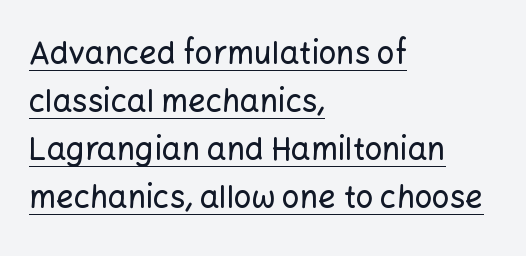
Q: Is the text italic (slanted)? A: No, it is upright.
Q: Is the typeface a serif or a sans-serif typeface? A: Sans-serif.
Q: Is the text underlined? A: Yes.
Q: How is the paragraph aligned? A: Left-aligned.
Q: Is the spacing between letters normal or unusually wide? A: Normal.
Q: Is the spacing between lines tight, normal or loose? A: Normal.
Q: Width (condensed, normal, or wide)? A: Normal.
Q: Stroke contrast? A: Low.
Q: x-height? A: Medium.
Q: Monospaced? A: No.
